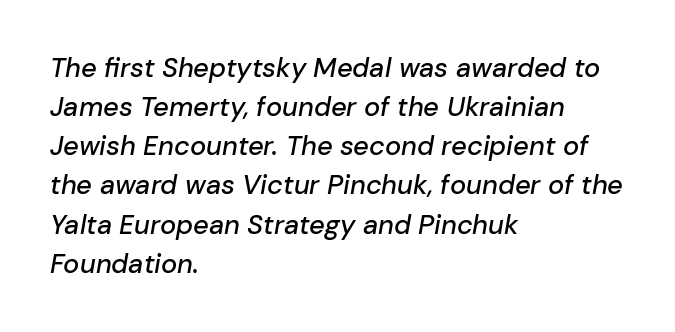
The image shows 27 px text type, italic (leaning right); set left-aligned, normal line spacing (1.45x), normal letter spacing, not underlined.
